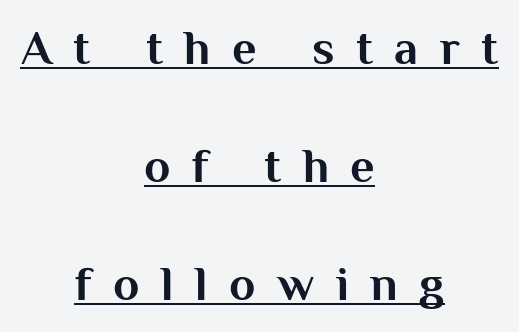
The image shows 48 px bold sans-serif type, upright; set centered, loose line spacing (2.46x), unusually wide letter spacing (+0.45 em), underlined; medium stroke contrast and a medium x-height.
